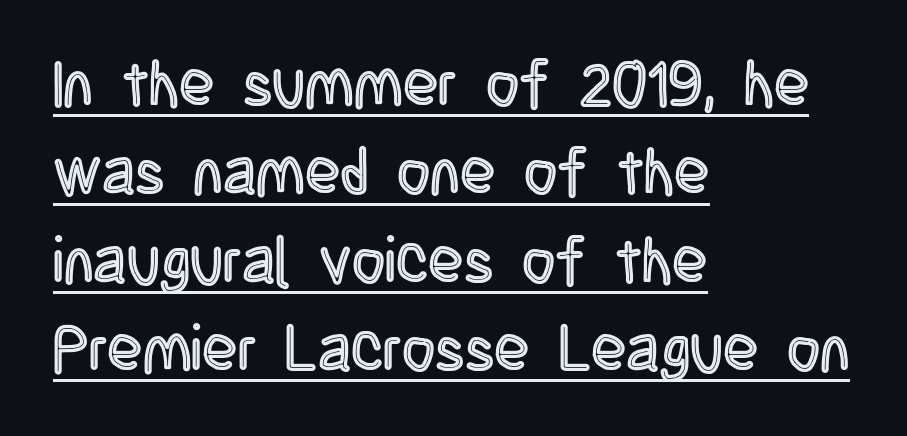
Is there much room between lines? A standard amount, neither cramped nor airy. Inter-character spacing is left at the font's built-in metrics. Unlike italic type, these characters show no tilt at all. The typesetter chose a ragged-right arrangement here. Do the characters align in a grid? No, the font is proportional.
